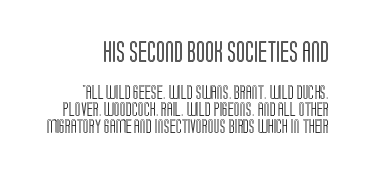
This sample uses plain, unmodified letter spacing. The string is rendered with underlining switched off. These lines were composed using upright roman letters. Reading top to bottom, the characters get smaller at the block break.
